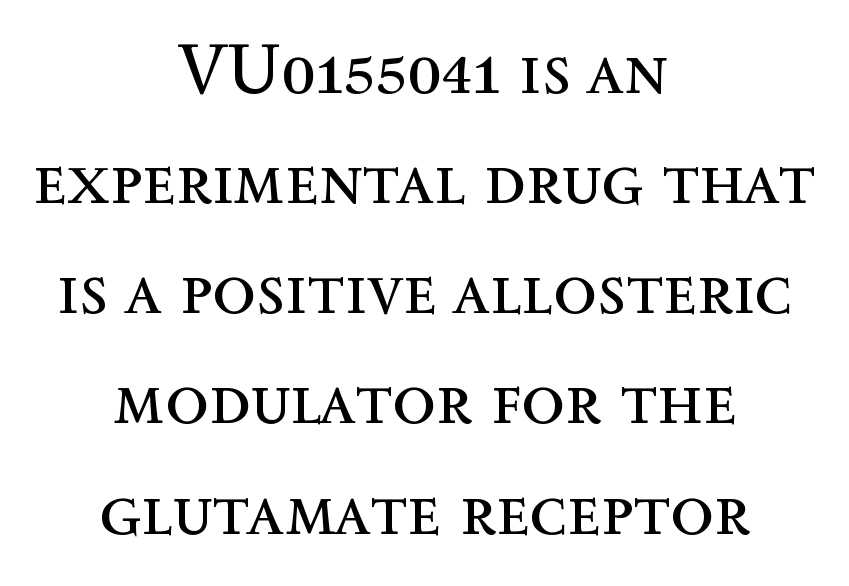
The lines sit at an ordinary, default distance from one another. The letters look calm and open, with moderate or lighter stems. Quick note: not italic, upright. Varying glyph widths throughout — classic text-font behaviour. The rag falls on both sides of this text block equally. Here the glyphs are tracked normally, forming tight word shapes.
